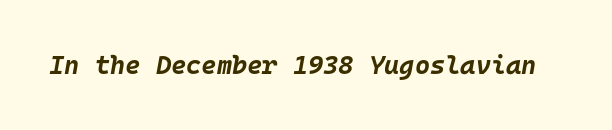
The baseline area is clear. The face used here has a pronounced slope to its letters. The face used here has the dense, thick strokes of a bold. Between one letter and the next there's only the usual sliver of space.
